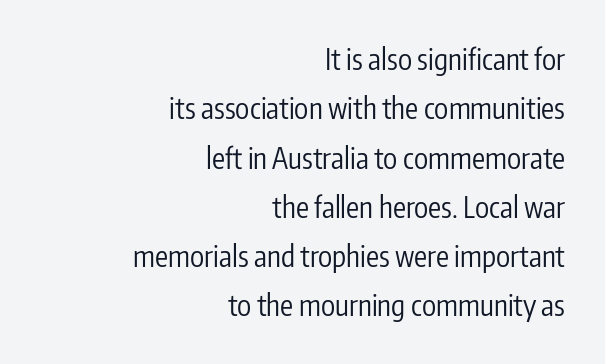
{"serif": "no", "italic": "no", "bold": "no", "weight": "regular", "width": "condensed", "stroke_contrast": "low", "x_height": "medium", "monospaced": "no", "underline": "no", "align": "right", "line_spacing": "normal", "line_spacing_ratio": 1.7, "letter_spacing": "normal", "letter_spacing_em": 0.0, "glyph_px": 29}
